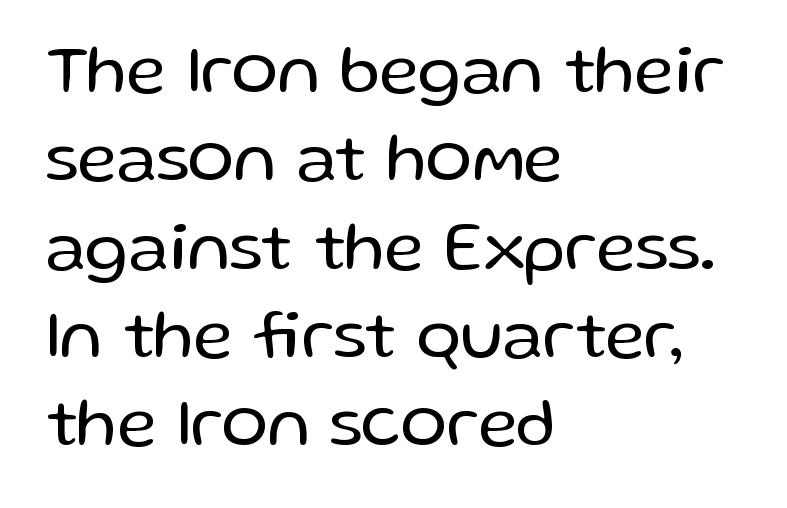
Looks like regular typesetting: each glyph gets only the width it needs. All the whitespace from short lines collects on the right. Quick note: not italic, upright. Characters follow at the spacing the type designer built in. These lines sit exactly where default settings would place them. The foot of each line stays bare and open.
